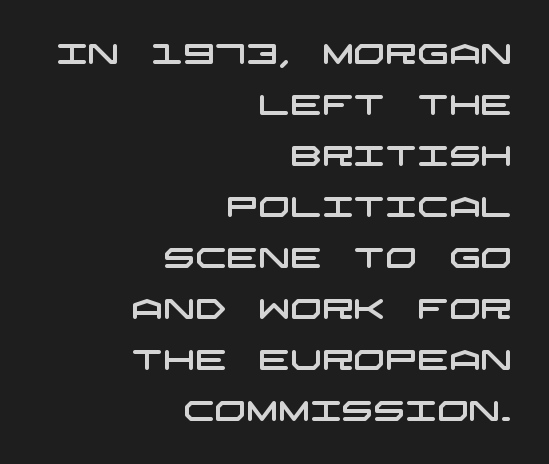
Tracking value appears to be zero — textbook default spacing. Caption: multi-line text, flush right, ragged left. Words float on clear page, feet unadorned. Nope, no serifs anywhere on these letters.
